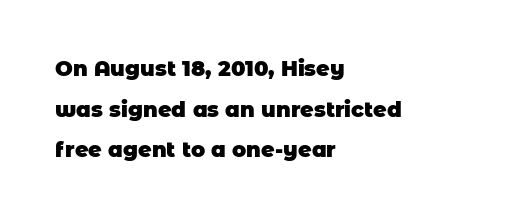
Q: Is the text bold? A: Yes.
Q: Is the text underlined? A: No.
Q: How is the paragraph aligned? A: Left-aligned.
Q: Is the spacing between letters normal or unusually wide? A: Normal.
Q: Is the spacing between lines tight, normal or loose? A: Loose.
